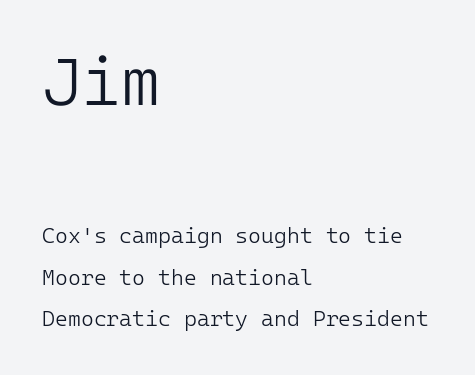
The image shows 67 px light sans-serif type, upright; set left-aligned, line spacing 1.89x, normal letter spacing, not underlined; the first (top) block is 3.05x larger; low stroke contrast and a medium x-height.
